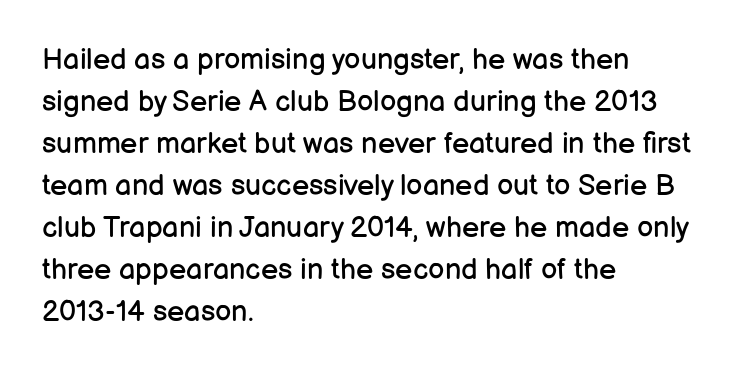
{"serif": "no", "italic": "no", "bold": "no", "weight": "regular", "width": "normal", "stroke_contrast": "low", "x_height": "medium", "monospaced": "no", "underline": "no", "align": "left", "line_spacing": "normal", "line_spacing_ratio": 1.45, "letter_spacing": "normal", "letter_spacing_em": 0.0, "glyph_px": 29}
